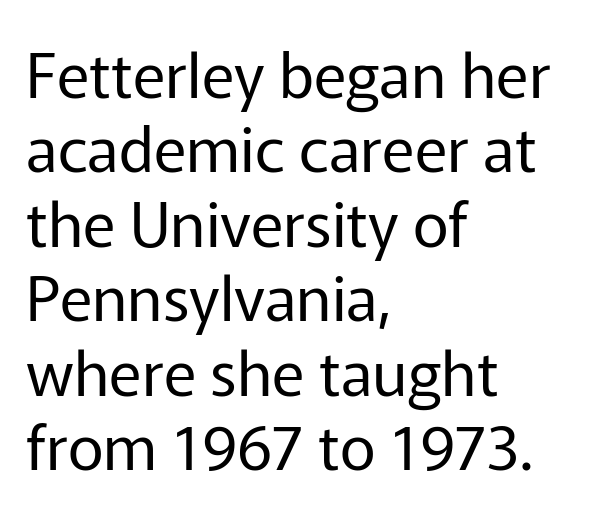
{"serif": "no", "italic": "no", "bold": "no", "weight": "regular", "width": "normal", "stroke_contrast": "low", "x_height": "medium", "monospaced": "no", "underline": "no", "align": "left", "line_spacing_ratio": 1.2, "letter_spacing": "normal", "letter_spacing_em": 0.0, "glyph_px": 62}
